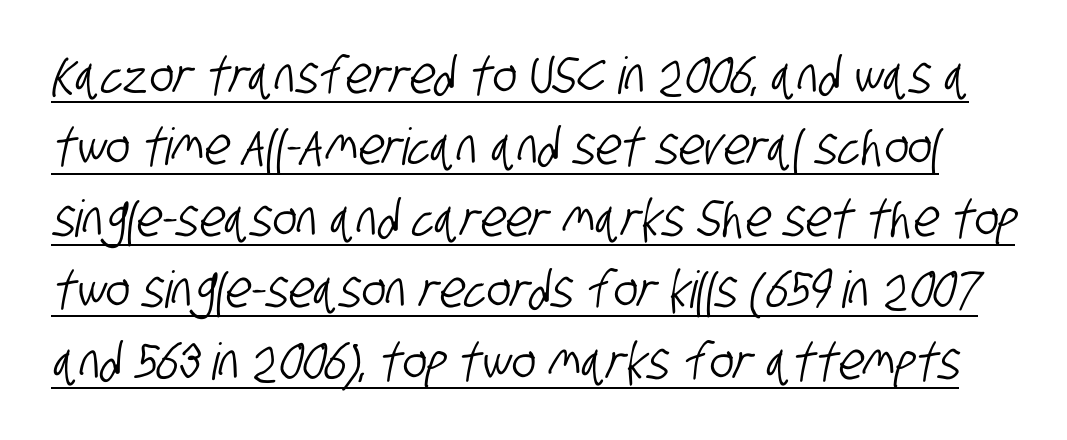
The image shows 51 px condensed sans-serif type; set normal line spacing (1.4x), normal letter spacing, underlined; low stroke contrast and a large x-height.
